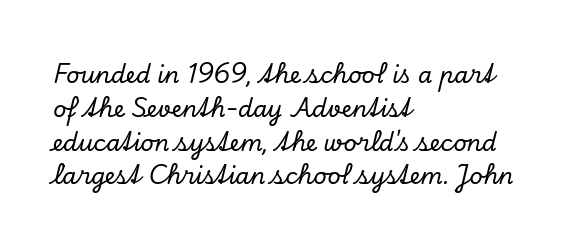
The lettering tilts uniformly, giving the passage an italic look. This sample uses plain, unmodified letter spacing. The paragraph has a hard left edge and a soft right edge. Regarding leading, the lines here are spaced in the standard way. The area under the type is left untouched.
